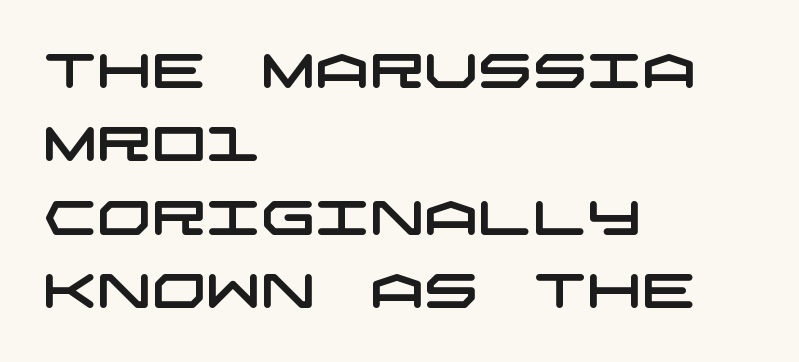
The image shows 48 px wide sans-serif type; set left-aligned, normal line spacing (1.53x), normal letter spacing, not underlined; low stroke contrast and a large x-height.
